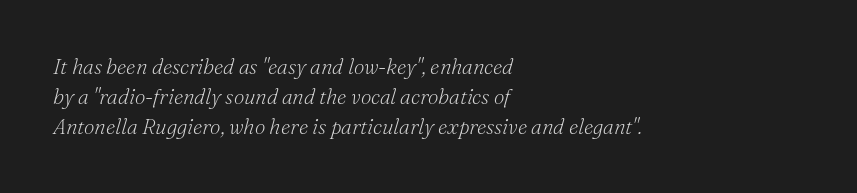
Between one letter and the next there's only the usual sliver of space. If you drew a ruler down the left edge, every line would touch it. The vertical gap from one line to the next is medium. Unbolded letterforms with no extra heft. Descenders are the only things crossing below the line.
